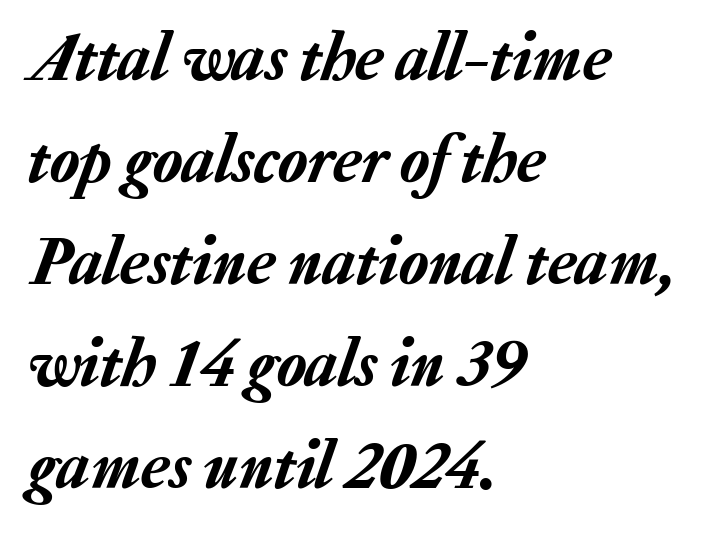
Only glyphs here, with clear space below each row. Compared with typical paragraphs, the rows here are spaced about the same. Think of a printed novel: that variable character pitch is what you see here. This rendering uses left alignment, leaving the right contour irregular.
